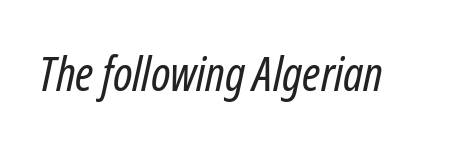
Q: Is the text bold? A: No.
Q: Is the text italic (slanted)? A: Yes, it leans right by about 12 degrees.
Q: Is the text underlined? A: No.
Q: Is the spacing between letters normal or unusually wide? A: Normal.
Q: Width (condensed, normal, or wide)? A: Condensed.
Q: Stroke contrast? A: Low.
Q: x-height? A: Medium.
Q: Monospaced? A: No.
